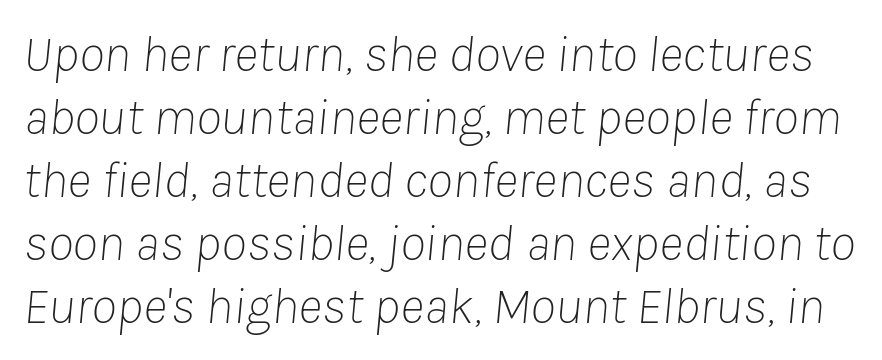
Q: Is the text bold? A: No.
Q: Is the text italic (slanted)? A: Yes, it leans right by about 8 degrees.
Q: Is the text underlined? A: No.
Q: Is the spacing between letters normal or unusually wide? A: Normal.
Q: Width (condensed, normal, or wide)? A: Normal.
Q: Stroke contrast? A: Low.
Q: x-height? A: Medium.
Q: Monospaced? A: No.
